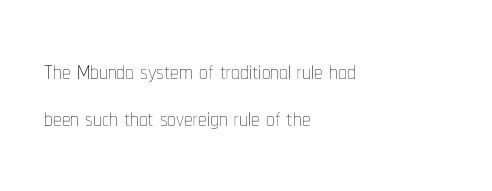
Q: Is the text bold? A: No.
Q: Is the text italic (slanted)? A: No, it is upright.
Q: Is the text underlined? A: No.
Q: How is the paragraph aligned? A: Left-aligned.
Q: Is the spacing between letters normal or unusually wide? A: Normal.
Q: Is the spacing between lines tight, normal or loose? A: Normal.
Q: Width (condensed, normal, or wide)? A: Condensed.
Q: Stroke contrast? A: Low.
Q: x-height? A: Medium.
Q: Monospaced? A: No.
